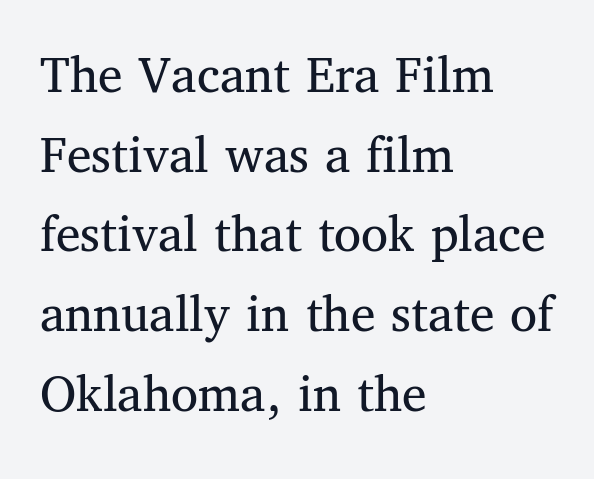
{"serif": "yes", "italic": "no", "bold": "no", "weight": "regular", "width": "normal", "stroke_contrast": "medium", "x_height": "medium", "monospaced": "no", "underline": "no", "align": "left", "line_spacing": "normal", "line_spacing_ratio": 1.45, "letter_spacing": "normal", "letter_spacing_em": 0.0, "glyph_px": 55}
